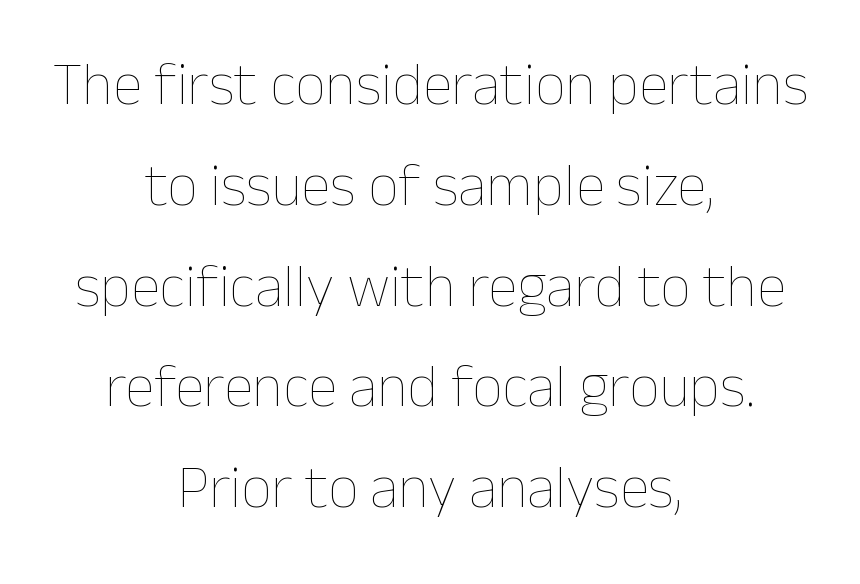
The rendering uses natural spacing where letterforms have individual widths. Compared with a typical body face, this is equally light or lighter still. Leftover space on each line is divided equally before and after the words. The typography opts for an upright posture over an oblique one. Each row of text sits above clean, open space. Words appear dense and cohesive because spacing is normal.
